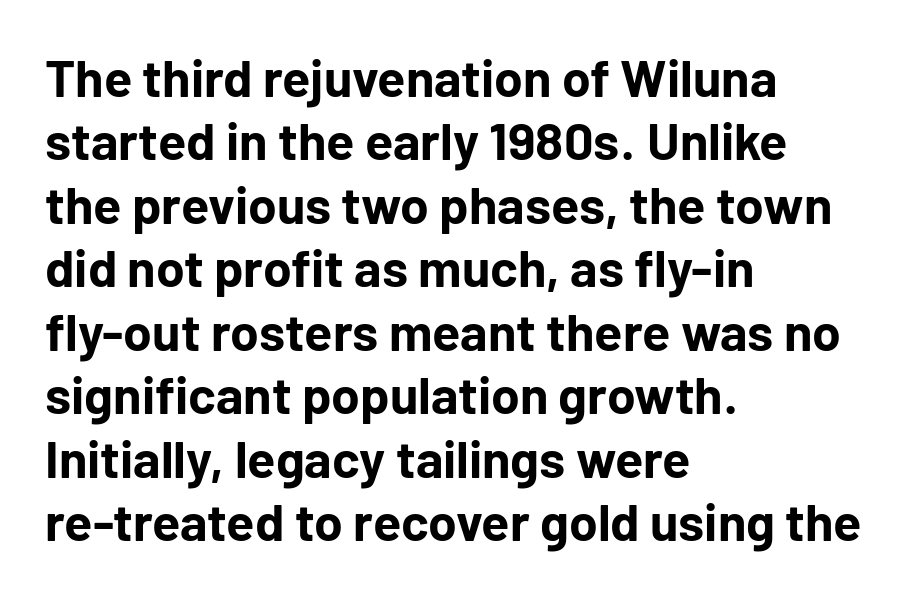
The image shows 52 px bold sans-serif type, upright; set left-aligned, line spacing 1.22x, normal letter spacing, not underlined; low stroke contrast and a medium x-height.
